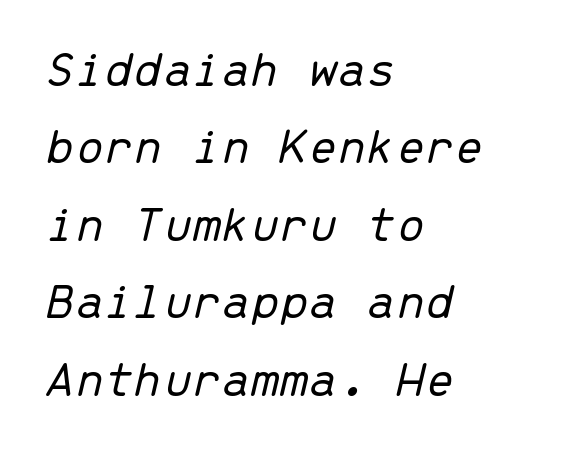
Q: Is the text bold? A: No.
Q: Is the text italic (slanted)? A: Yes, it leans right by about 13 degrees.
Q: Is the text underlined? A: No.
Q: How is the paragraph aligned? A: Left-aligned.
Q: Is the spacing between letters normal or unusually wide? A: Normal.
Q: Is the spacing between lines tight, normal or loose? A: Normal.
Q: Width (condensed, normal, or wide)? A: Normal.
Q: Stroke contrast? A: Low.
Q: x-height? A: Medium.
Q: Monospaced? A: Yes.
